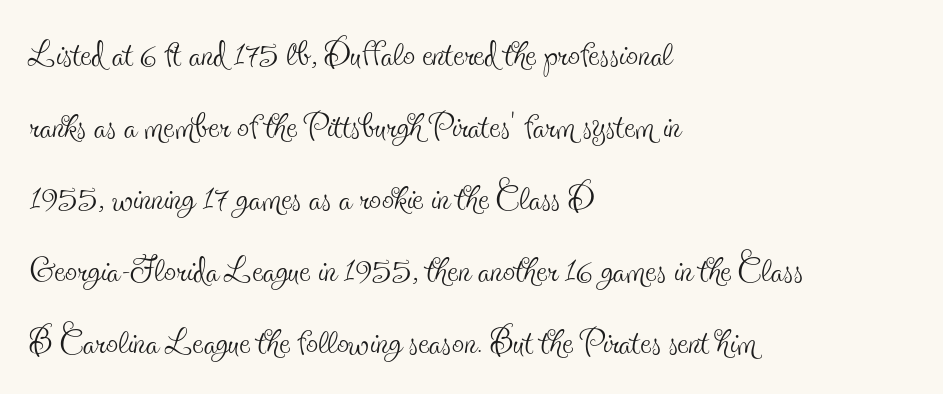
Q: Is the text bold? A: No.
Q: Is the typeface a serif or a sans-serif typeface? A: Serif.
Q: Is the text underlined? A: No.
Q: How is the paragraph aligned? A: Left-aligned.
Q: Is the spacing between letters normal or unusually wide? A: Normal.
Q: Is the spacing between lines tight, normal or loose? A: Normal.
Q: Width (condensed, normal, or wide)? A: Condensed.
Q: x-height? A: Small.
Q: Monospaced? A: No.
